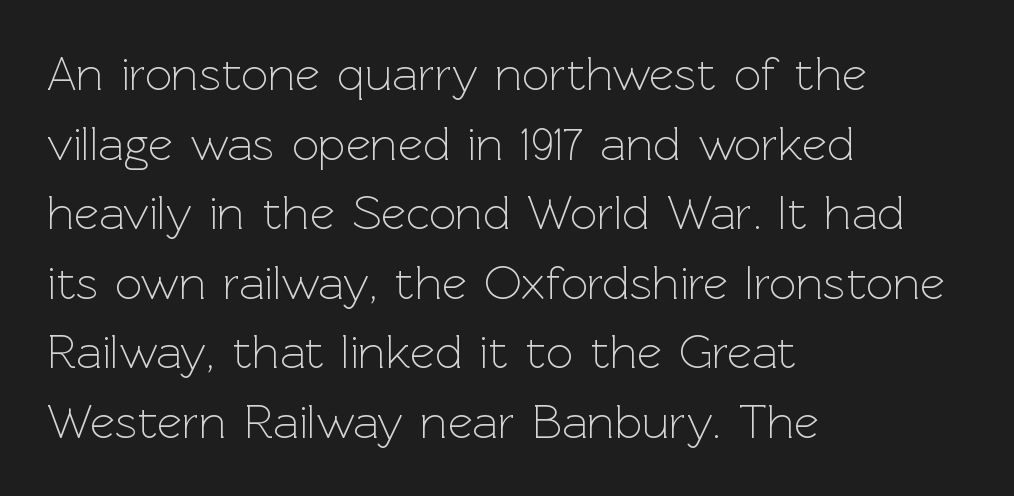
The image shows 48 px light sans-serif type, upright; set left-aligned, normal line spacing (1.45x), normal letter spacing, not underlined; a medium x-height.
